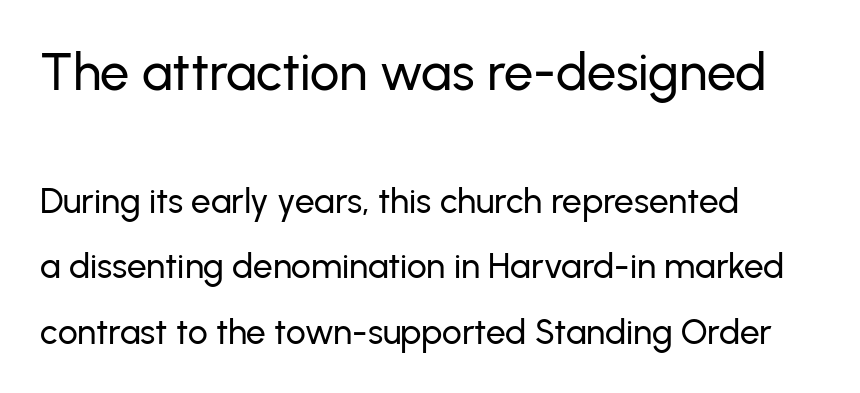
{"serif": "no", "italic": "no", "width": "normal", "stroke_contrast": "low", "x_height": "medium", "monospaced": "no", "underline": "no", "align": "left", "line_spacing_ratio": 1.87, "letter_spacing": "normal", "letter_spacing_em": 0.0, "larger_block": "first", "size_ratio": 1.49, "glyph_px": 52}
